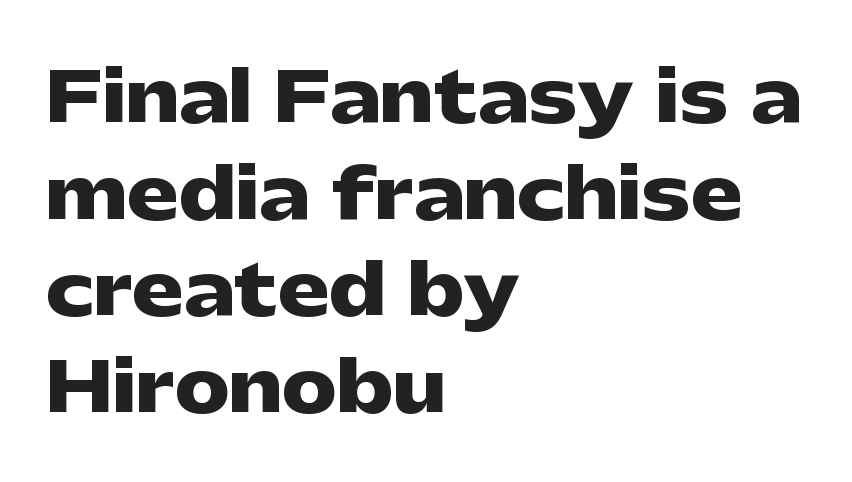
{"serif": "no", "italic": "no", "bold": "yes", "weight": "heavy", "width": "wide", "stroke_contrast": "low", "x_height": "medium", "monospaced": "no", "underline": "no", "align": "left", "line_spacing": "normal", "line_spacing_ratio": 1.4, "letter_spacing": "normal", "letter_spacing_em": 0.0, "glyph_px": 69}
